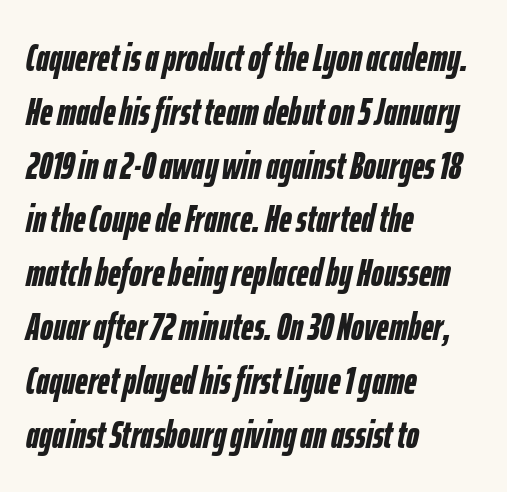
A bare baseline throughout the passage. Students, note that the glyphs here touch the page at normal intervals. As a designer I'd log this as weight 700, bold. Varying glyph widths throughout — classic text-font behaviour.
